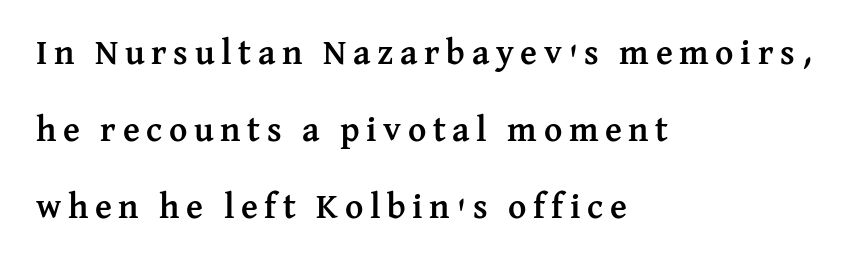
The image shows 35 px semibold serif type, upright; set left-aligned, loose line spacing (2.2x), not underlined; medium stroke contrast and a medium x-height.
